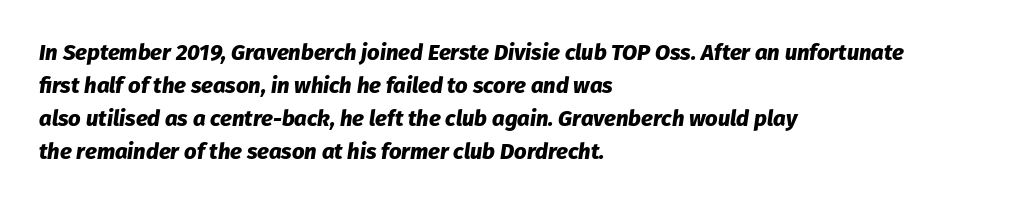
Q: Is the text bold? A: Yes.
Q: Is the text italic (slanted)? A: Yes, it leans right by about 8 degrees.
Q: Is the text underlined? A: No.
Q: How is the paragraph aligned? A: Left-aligned.
Q: Is the spacing between letters normal or unusually wide? A: Normal.
Q: Is the spacing between lines tight, normal or loose? A: Normal.
